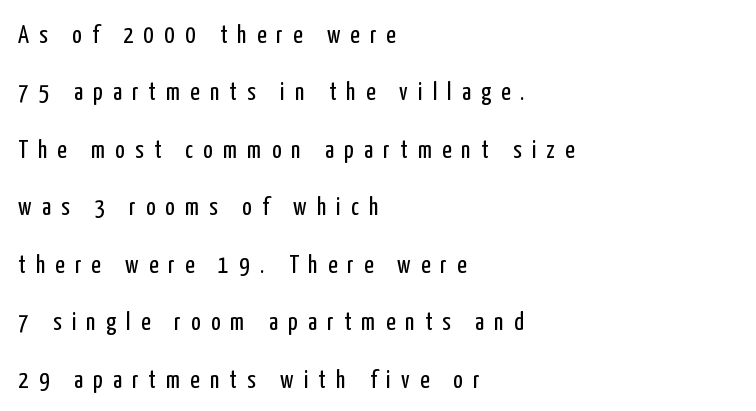
The image shows 25 px text type, upright; set left-aligned, loose line spacing (2.3x), unusually wide letter spacing (+0.41 em), not underlined.
